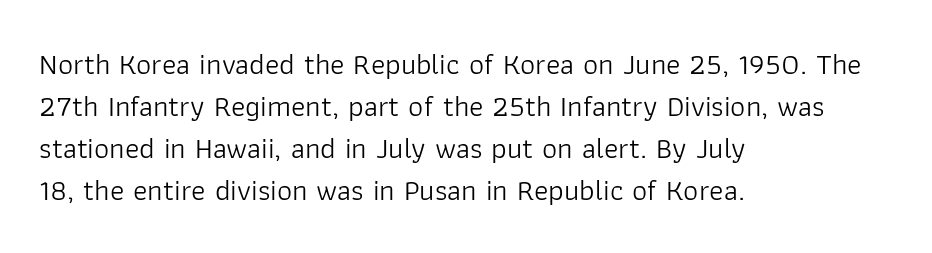
{"serif": "no", "italic": "no", "bold": "no", "weight": "light", "width": "normal", "stroke_contrast": "low", "x_height": "medium", "monospaced": "no", "underline": "no", "align": "left", "line_spacing": "normal", "line_spacing_ratio": 1.4, "letter_spacing": "normal", "letter_spacing_em": 0.0, "glyph_px": 30}
